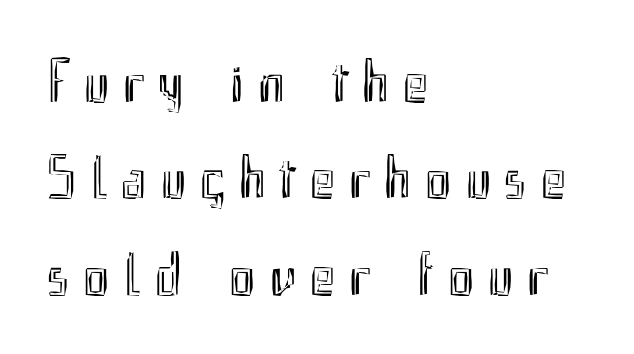
The image shows 61 px condensed type, upright; set left-aligned, normal line spacing (1.58x), unusually wide letter spacing (+0.23 em), not underlined; a small x-height.
